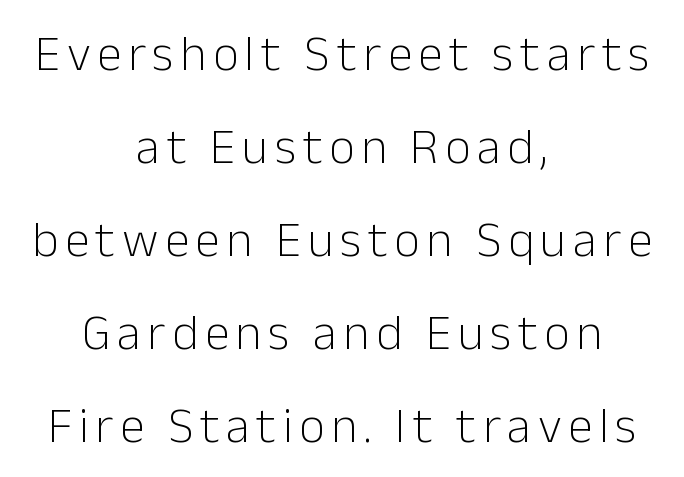
The image shows 50 px light sans-serif type, upright; set centered, line spacing 1.86x, not underlined; low stroke contrast and a medium x-height.
